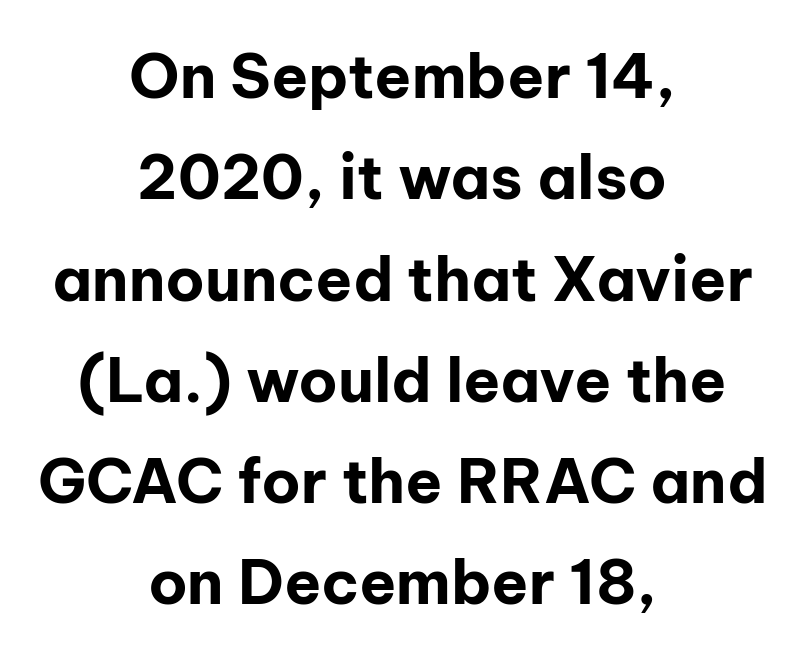
{"serif": "no", "italic": "no", "bold": "yes", "weight": "bold", "width": "normal", "stroke_contrast": "low", "x_height": "medium", "monospaced": "no", "underline": "no", "align": "center", "line_spacing": "normal", "line_spacing_ratio": 1.66, "letter_spacing": "normal", "letter_spacing_em": 0.0, "glyph_px": 61}
